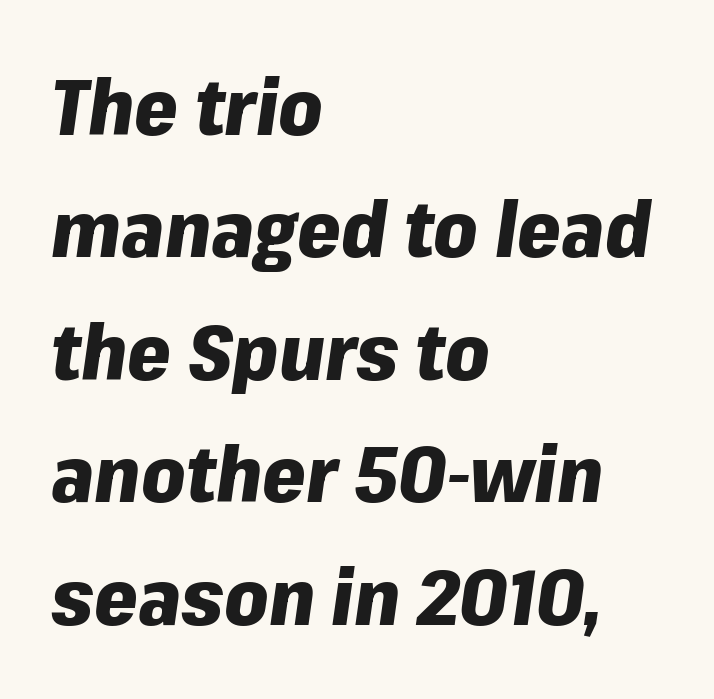
It's the slanting kind of type. The gap between lines stays unmarked. Observe the ordinary spacing: letters are neighbours, not strangers. Thick stems and heavy bowls — unmistakably bold. Does the leading feel generous? No, just average. The lines in this sample share a left origin and differ only in where they stop.
